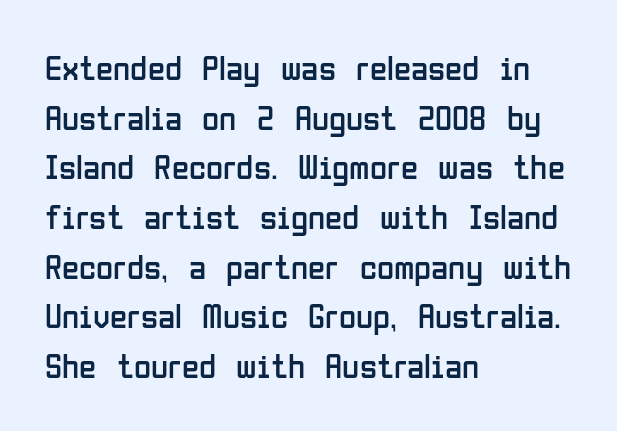
Q: Is the text bold? A: No.
Q: Is the text italic (slanted)? A: No, it is upright.
Q: Is the typeface a serif or a sans-serif typeface? A: Sans-serif.
Q: Is the text underlined? A: No.
Q: How is the paragraph aligned? A: Left-aligned.
Q: Is the spacing between letters normal or unusually wide? A: Normal.
Q: Is the spacing between lines tight, normal or loose? A: Normal.
Q: Width (condensed, normal, or wide)? A: Condensed.
Q: Stroke contrast? A: Low.
Q: x-height? A: Medium.
Q: Monospaced? A: No.
